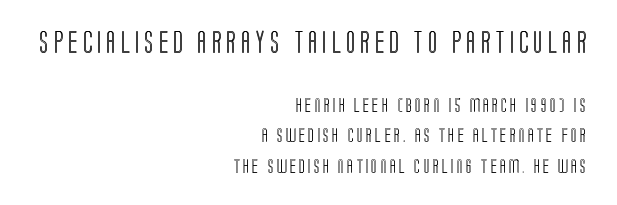
The image shows 22 px text type, upright; set right-aligned, loose line spacing (2.19x), unusually wide letter spacing (+0.23 em), not underlined; the first (top) block is 1.57x larger.
